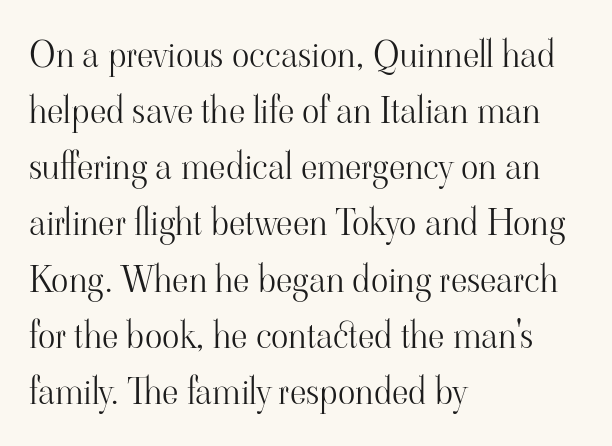
The text was rendered using a seriffed face with decorative stroke endings. No word sits above an underline. Each letter keeps its own natural width here, so spacing adapts to shape. The typeface has the unassuming heft of standard copy or less. Does the copy run flush right? No — it runs flush left.
